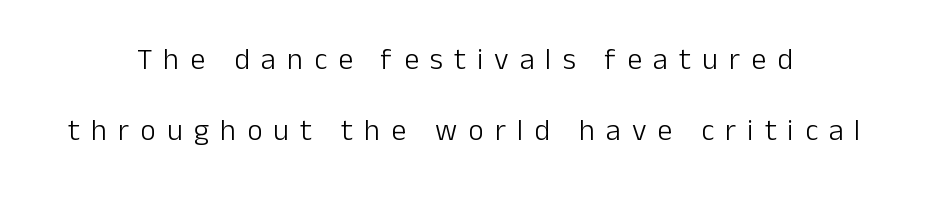
The image shows 30 px light sans-serif type, upright; set centered, loose line spacing (2.38x), unusually wide letter spacing (+0.37 em), not underlined; low stroke contrast and a medium x-height.
